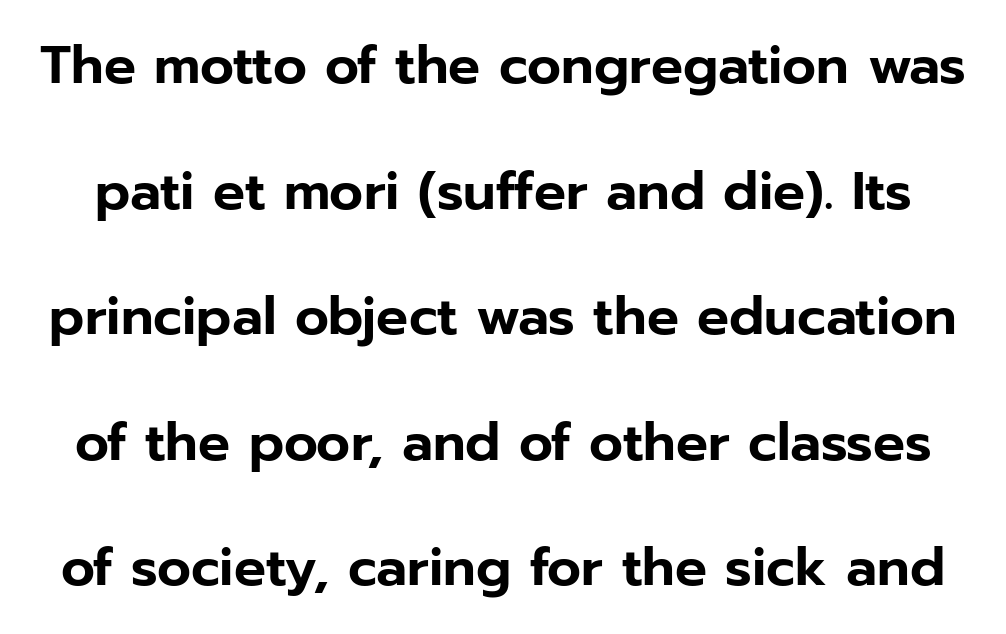
Q: Is the text italic (slanted)? A: No, it is upright.
Q: Is the typeface a serif or a sans-serif typeface? A: Sans-serif.
Q: Is the text underlined? A: No.
Q: Is the spacing between letters normal or unusually wide? A: Normal.
Q: Is the spacing between lines tight, normal or loose? A: Loose.
Q: Width (condensed, normal, or wide)? A: Normal.
Q: Stroke contrast? A: Low.
Q: x-height? A: Medium.
Q: Monospaced? A: No.
